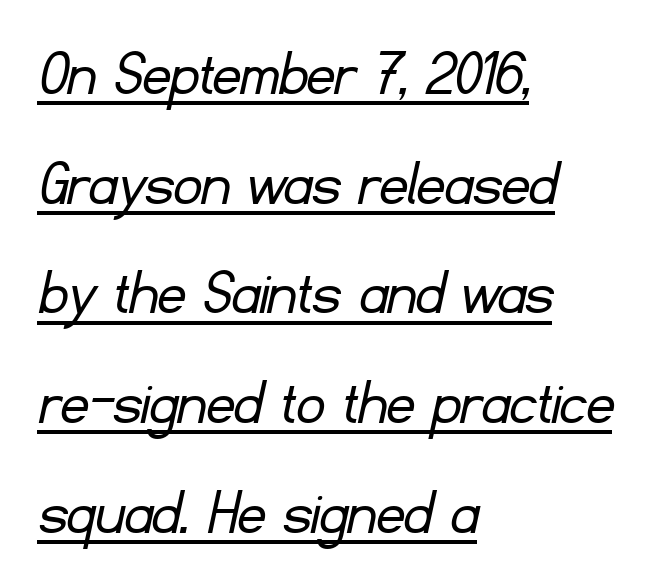
Q: Is the text bold? A: No.
Q: Is the typeface a serif or a sans-serif typeface? A: Sans-serif.
Q: Is the text underlined? A: Yes.
Q: How is the paragraph aligned? A: Left-aligned.
Q: Is the spacing between letters normal or unusually wide? A: Normal.
Q: Is the spacing between lines tight, normal or loose? A: Normal.
Q: Width (condensed, normal, or wide)? A: Normal.
Q: Stroke contrast? A: Low.
Q: x-height? A: Small.
Q: Monospaced? A: No.
